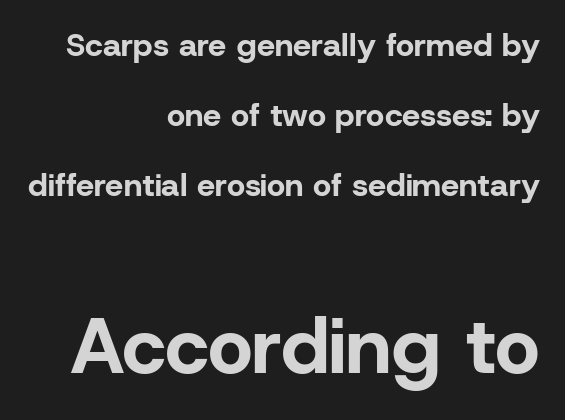
The image shows 79 px bold sans-serif type, upright; set right-aligned, loose line spacing (2.18x), normal letter spacing, not underlined; the second (bottom) block is 2.47x larger; low stroke contrast and a medium x-height.
